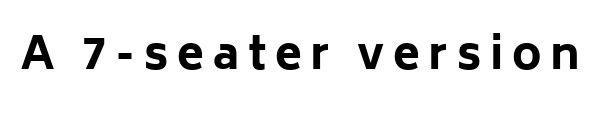
{"serif": "no", "italic": "no", "bold": "yes", "weight": "bold", "width": "normal", "stroke_contrast": "low", "x_height": "medium", "monospaced": "no", "underline": "no", "letter_spacing": "wide", "letter_spacing_em": 0.2, "glyph_px": 44}
